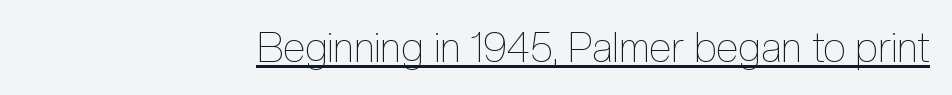
Q: Is the text bold? A: No.
Q: Is the text italic (slanted)? A: No, it is upright.
Q: Is the text underlined? A: Yes.
Q: How is the paragraph aligned? A: Right-aligned.
Q: Is the spacing between letters normal or unusually wide? A: Normal.
Q: Width (condensed, normal, or wide)? A: Condensed.
Q: x-height? A: Medium.
Q: Monospaced? A: No.
